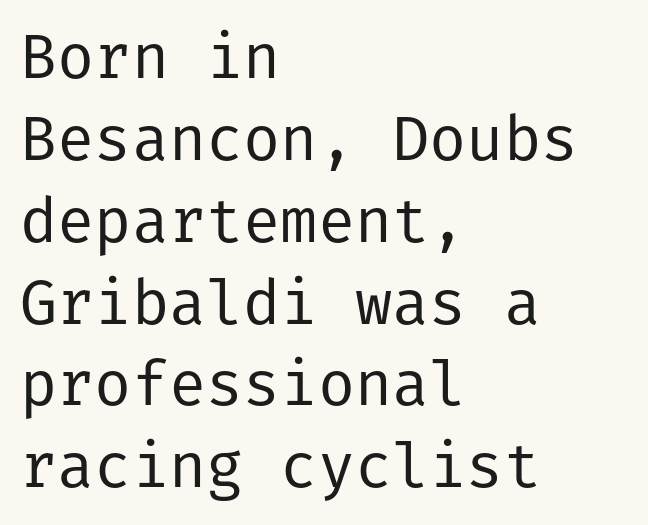
{"serif": "no", "italic": "no", "bold": "no", "weight": "regular", "width": "normal", "stroke_contrast": "low", "x_height": "medium", "underline": "no", "align": "left", "line_spacing": "normal", "line_spacing_ratio": 1.32, "letter_spacing": "normal", "letter_spacing_em": 0.0, "glyph_px": 62}
